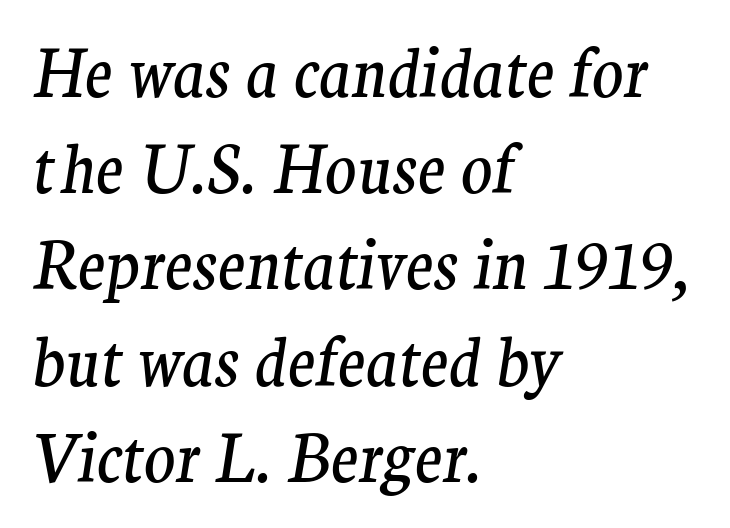
{"serif": "yes", "italic": "yes", "lean": "right", "slant_degrees": 9, "bold": "no", "weight": "regular", "width": "normal", "stroke_contrast": "medium", "x_height": "medium", "monospaced": "no", "underline": "no", "align": "left", "line_spacing": "normal", "line_spacing_ratio": 1.48, "letter_spacing": "normal", "letter_spacing_em": 0.0, "glyph_px": 65}
